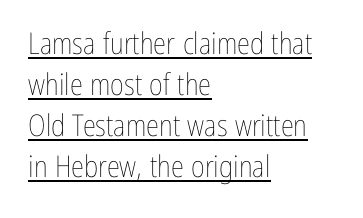
{"italic": "no", "bold": "no", "weight": "thin", "width": "condensed", "stroke_contrast": "low", "x_height": "medium", "monospaced": "no", "underline": "yes", "align": "left", "line_spacing": "normal", "line_spacing_ratio": 1.37, "letter_spacing": "normal", "letter_spacing_em": 0.0, "glyph_px": 30}
